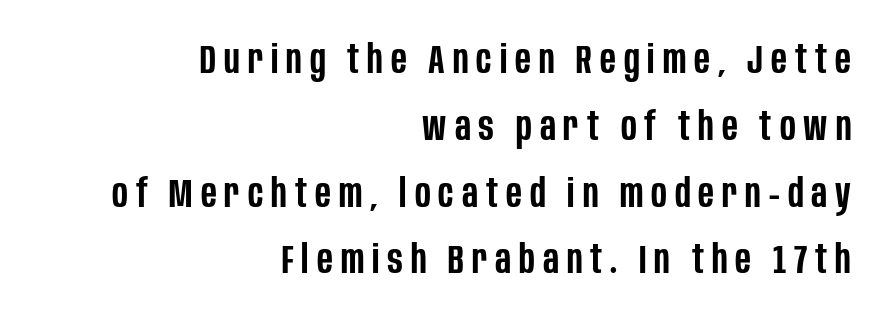
{"serif": "no", "italic": "no", "bold": "semi", "weight": "semibold", "width": "condensed", "stroke_contrast": "low", "x_height": "large", "monospaced": "no", "underline": "no", "align": "right", "line_spacing": "normal", "line_spacing_ratio": 1.67, "letter_spacing": "wide", "letter_spacing_em": 0.2, "glyph_px": 40}
